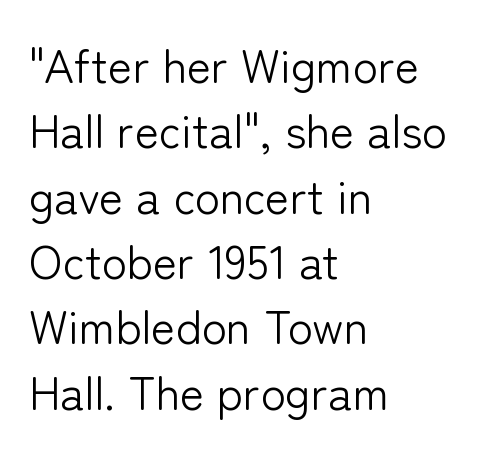
The image shows 46 px light sans-serif type, upright; set left-aligned, normal line spacing (1.42x), normal letter spacing, not underlined; low stroke contrast and a medium x-height.
